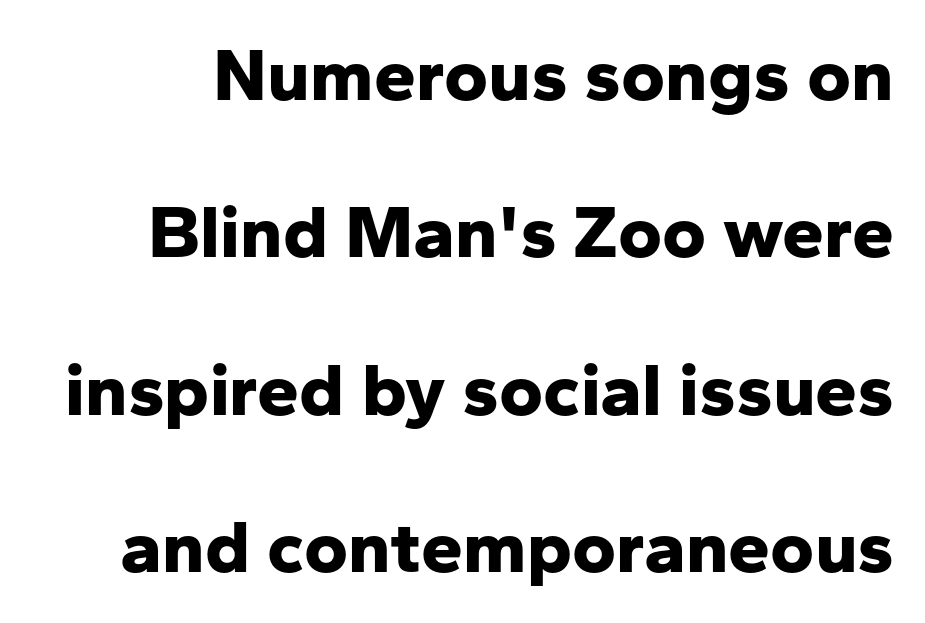
The image shows 75 px bold sans-serif type, upright; set loose line spacing (2.1x), normal letter spacing, not underlined; low stroke contrast and a medium x-height.
